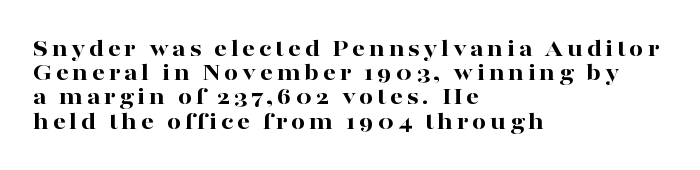
{"italic": "no", "bold": "yes", "underline": "no", "align": "left", "line_spacing": "tight", "line_spacing_ratio": 0.97, "glyph_px": 25}
